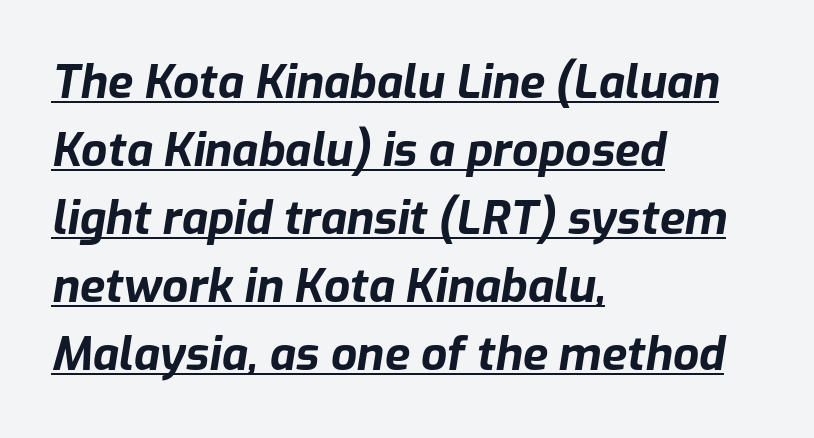
Q: Is the text bold? A: Yes.
Q: Is the text italic (slanted)? A: Yes, it leans right by about 9 degrees.
Q: Is the text underlined? A: Yes.
Q: How is the paragraph aligned? A: Left-aligned.
Q: Is the spacing between letters normal or unusually wide? A: Normal.
Q: Is the spacing between lines tight, normal or loose? A: Normal.
Q: Width (condensed, normal, or wide)? A: Normal.
Q: Stroke contrast? A: Low.
Q: x-height? A: Medium.
Q: Monospaced? A: No.
